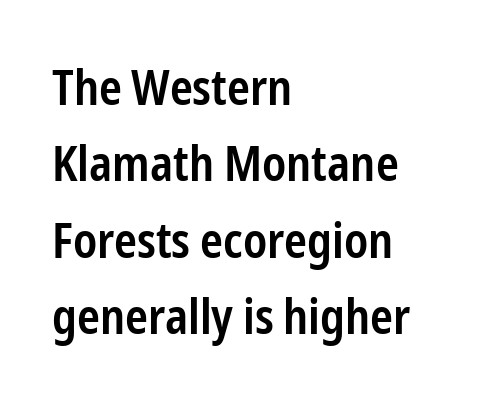
The lines are quadded left. Regarding serifs, this sample does without them. The type is set solid horizontally, with unmodified tracking. Reading down the column, the eye jumps a familiar distance to each next line. This sample uses an upright cut, with every glyph sitting square on the baseline. Words float on clear page, feet unadorned.
